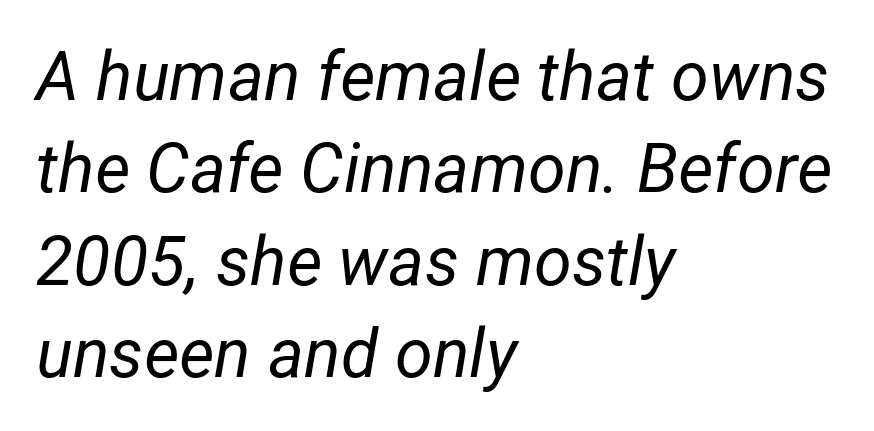
Q: Is the text bold? A: No.
Q: Is the text italic (slanted)? A: Yes, it leans right by about 12 degrees.
Q: Is the text underlined? A: No.
Q: How is the paragraph aligned? A: Left-aligned.
Q: Is the spacing between letters normal or unusually wide? A: Normal.
Q: Is the spacing between lines tight, normal or loose? A: Normal.
Q: Width (condensed, normal, or wide)? A: Normal.
Q: Stroke contrast? A: Low.
Q: x-height? A: Medium.
Q: Monospaced? A: No.
